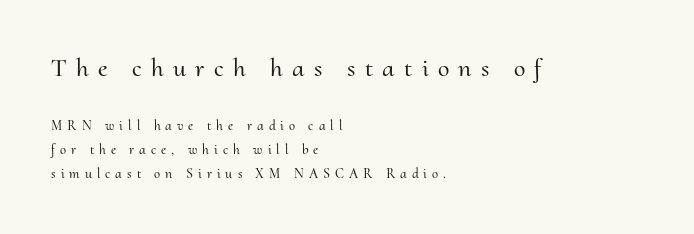
Nobody drew a line under any word here. Left-aligned paragraph, ragged on the right. Top chunk: large. Bottom chunk: small. Italic? Not at all — the glyphs are vertical.
